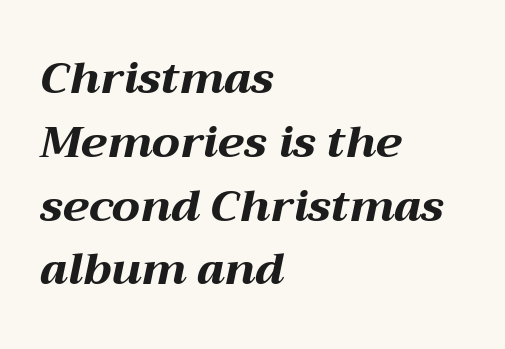
{"italic": "yes", "lean": "right", "slant_degrees": 12, "bold": "yes", "weight": "bold", "width": "wide", "stroke_contrast": "medium", "x_height": "medium", "monospaced": "no", "underline": "no", "align": "left", "line_spacing": "normal", "line_spacing_ratio": 1.45, "letter_spacing": "normal", "letter_spacing_em": 0.0, "glyph_px": 44}
